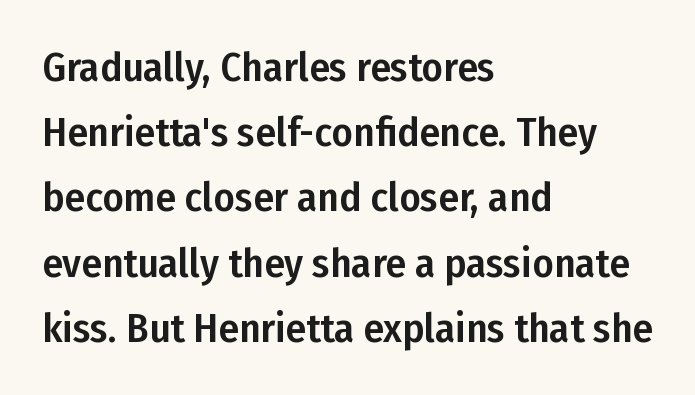
The image shows 41 px condensed sans-serif type, upright; set left-aligned, normal line spacing (1.59x), normal letter spacing, not underlined; low stroke contrast and a medium x-height.
